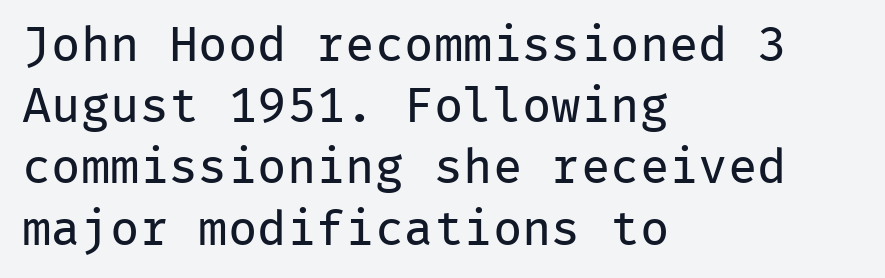
The image shows 49 px regular-weight sans-serif type, upright, monospaced; set left-aligned, normal line spacing (1.25x), normal letter spacing, not underlined; low stroke contrast and a medium x-height.
